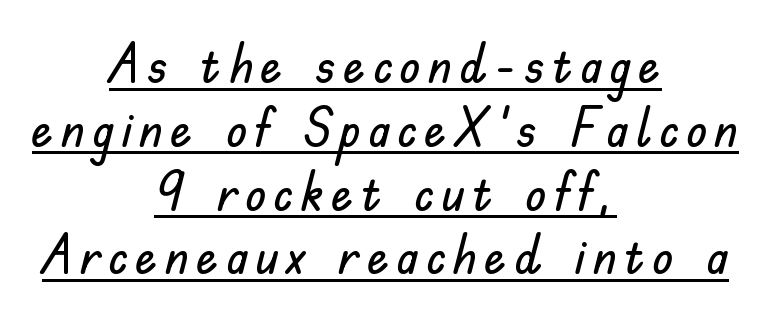
Are there feet on the stems? There aren't — it's a sans. Beneath each row of characters lies a ruled line. Proportional: the letters do not fall into vertical columns. One-word summary of the alignment: center.
